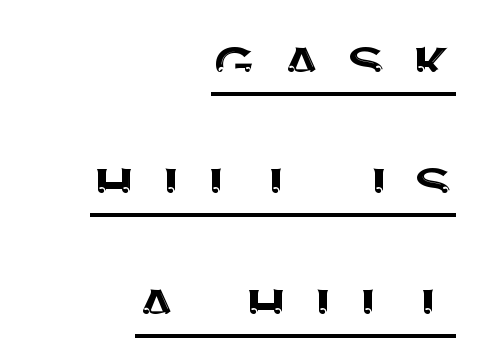
The image shows 72 px sans-serif type, upright; set right-aligned, normal line spacing (1.68x), unusually wide letter spacing (+0.31 em), underlined; medium stroke contrast and a large x-height.
